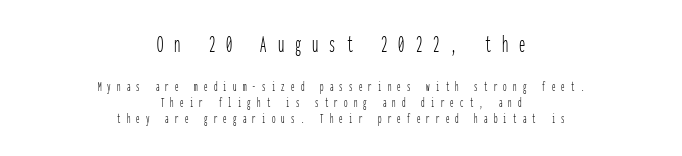
The area under the type is left untouched. Does extra space separate the letters? Yes, quite a lot of it. The letters in the upper block stand taller than those in the block below. Every character sits straight up, as roman type does.
